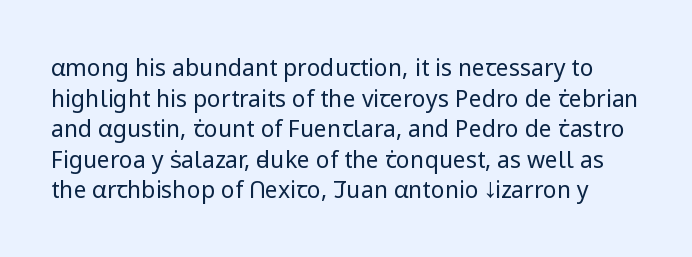
{"italic": "no", "bold": "no", "underline": "no", "line_spacing": "normal", "line_spacing_ratio": 1.33, "letter_spacing": "normal", "letter_spacing_em": 0.0, "glyph_px": 23}
